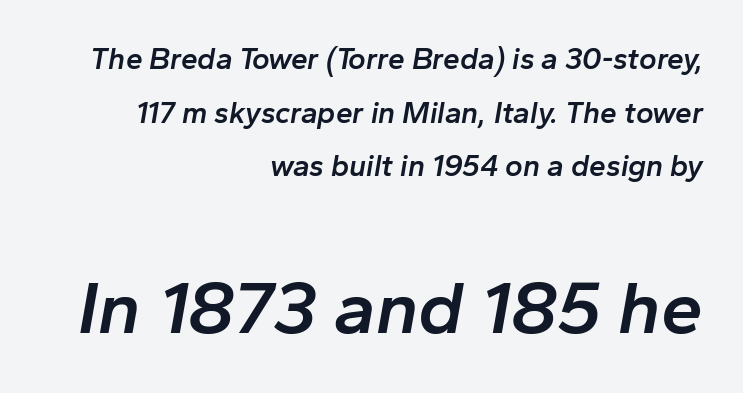
Q: Is the text bold? A: Semi-bold.
Q: Is the text italic (slanted)? A: Yes, it leans right by about 10 degrees.
Q: Is the text underlined? A: No.
Q: How is the paragraph aligned? A: Right-aligned.
Q: Is the spacing between letters normal or unusually wide? A: Normal.
Q: Which block of text is set in a larger size, the first (top) or the second (bottom)? A: The second (bottom) one.
Q: Width (condensed, normal, or wide)? A: Normal.
Q: Stroke contrast? A: Low.
Q: x-height? A: Medium.
Q: Monospaced? A: No.
